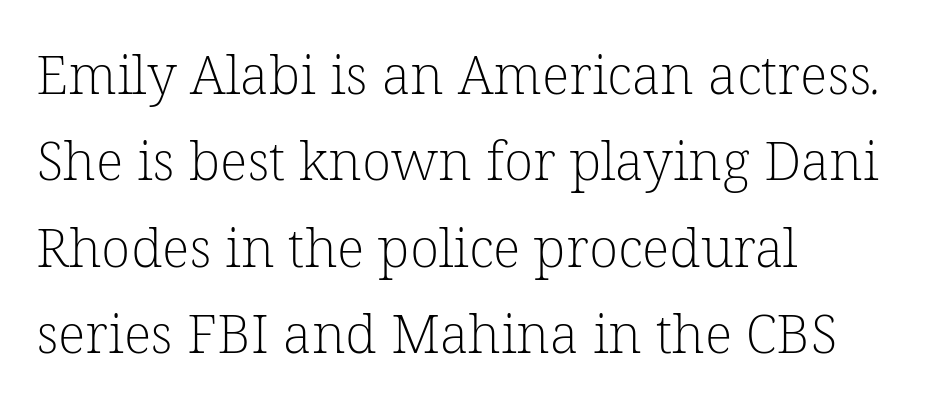
Q: Is the text bold? A: No.
Q: Is the typeface a serif or a sans-serif typeface? A: Serif.
Q: Is the text underlined? A: No.
Q: How is the paragraph aligned? A: Left-aligned.
Q: Is the spacing between letters normal or unusually wide? A: Normal.
Q: Is the spacing between lines tight, normal or loose? A: Normal.
Q: Width (condensed, normal, or wide)? A: Normal.
Q: Stroke contrast? A: Low.
Q: x-height? A: Medium.
Q: Monospaced? A: No.
